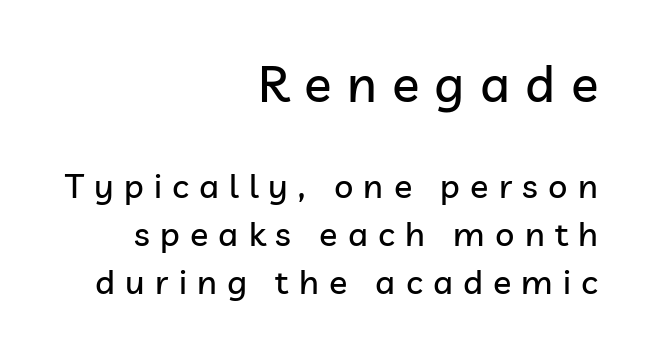
Display-style spreading of the glyphs; the letterfit is very open. The font family rendered here belongs to the sans-serif group. Is the lower block the larger one? No — the upper block carries the bigger type. This rendering uses right alignment, leaving the left contour irregular. Every stem runs plumb, perpendicular to the baseline.
